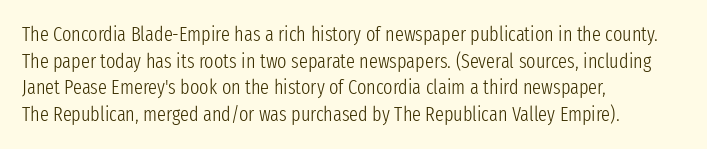
Does the copy run flush right? No — it runs flush left. The block of text has a typical density, with ordinary space between rows. This sample uses plain, unmodified letter spacing. The zone under the glyphs is completely vacant. A roman cut, with each character standing at attention. Stem width sits at or under what a default text font uses.
